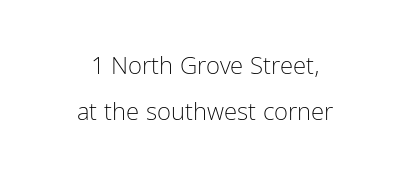
{"italic": "no", "bold": "no", "underline": "no", "align": "center", "line_spacing": "loose", "line_spacing_ratio": 1.93, "letter_spacing": "normal", "letter_spacing_em": 0.0, "glyph_px": 24}
